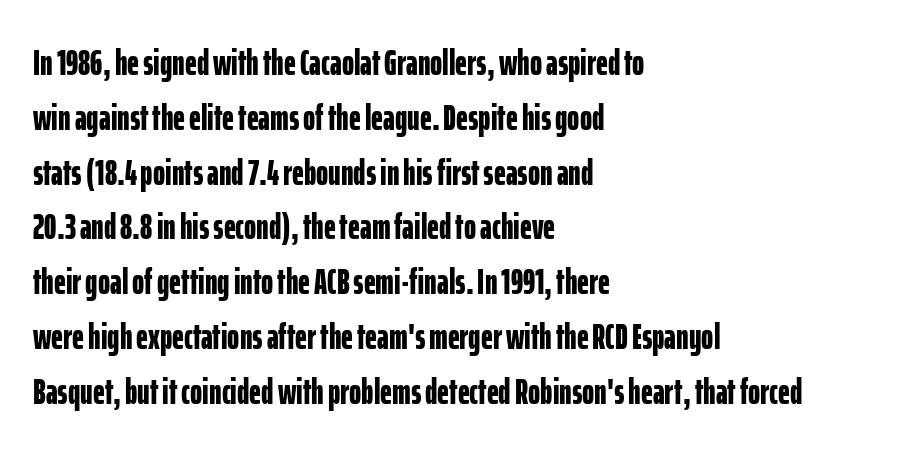
{"serif": "no", "italic": "no", "bold": "yes", "weight": "bold", "width": "condensed", "stroke_contrast": "low", "x_height": "medium", "monospaced": "no", "underline": "no", "align": "left", "line_spacing": "normal", "line_spacing_ratio": 1.48, "letter_spacing": "normal", "letter_spacing_em": 0.0, "glyph_px": 37}
